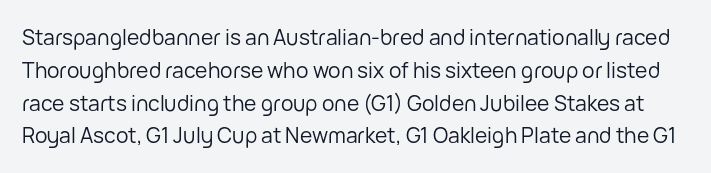
No italicization has been applied; the sample stays upright. Rows of type keep a routine distance in the vertical direction. Bare-footed words on every line. Tracking here is standard; glyphs follow each other at the usual distance. No extra ink here — the face is not bold.
